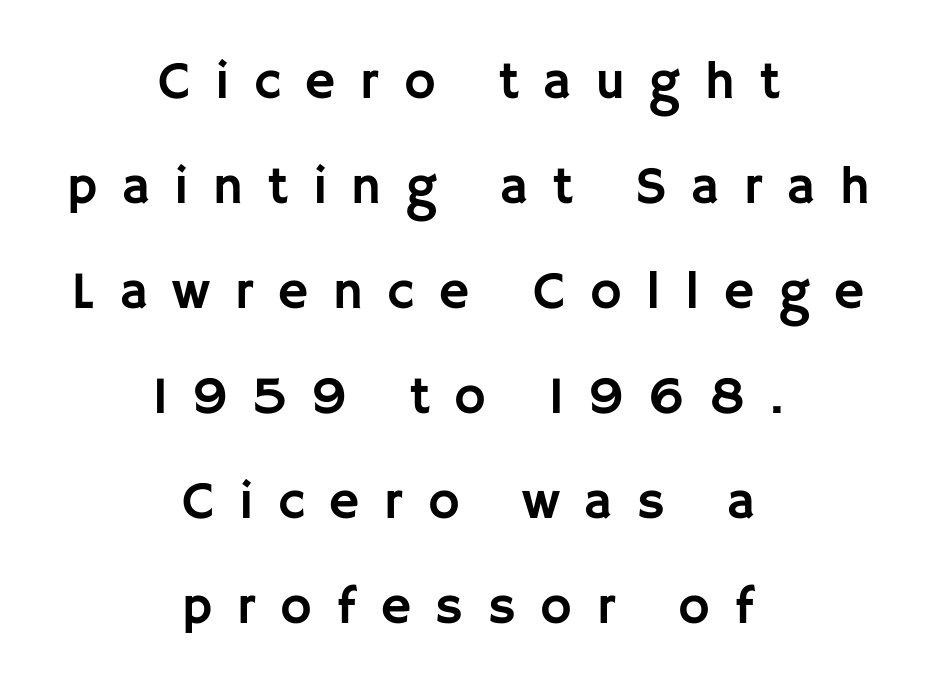
Is the block centered? Yes — each line is placed symmetrically about the middle. If you drew a line through each stem, it would be perfectly vertical. Each letter keeps its own natural width here, so spacing adapts to shape. This rendering widens character spacing well past its baseline value.
